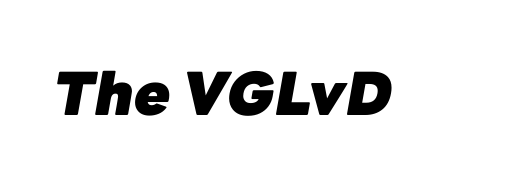
The face used here is proportionally spaced, like ordinary book or web type. Set as a true bold cut, around the 700 mark. The passage shown is not underscored anywhere. The letters are slanted; this is an italic face.
